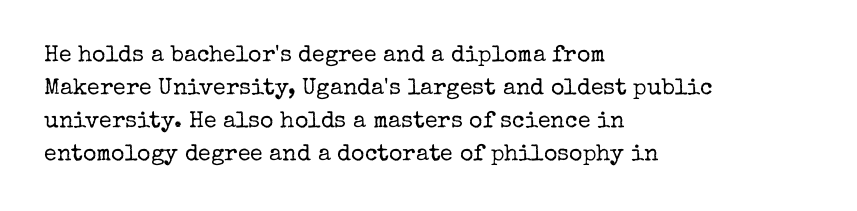
{"italic": "no", "bold": "no", "underline": "no", "align": "left", "line_spacing": "normal", "line_spacing_ratio": 1.43, "letter_spacing": "normal", "letter_spacing_em": 0.0, "glyph_px": 23}
